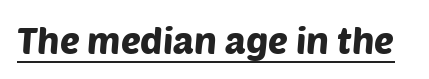
Q: Is the typeface a serif or a sans-serif typeface? A: Sans-serif.
Q: Is the text underlined? A: Yes.
Q: Is the spacing between letters normal or unusually wide? A: Normal.
Q: Width (condensed, normal, or wide)? A: Normal.
Q: Stroke contrast? A: Low.
Q: x-height? A: Large.
Q: Monospaced? A: No.
